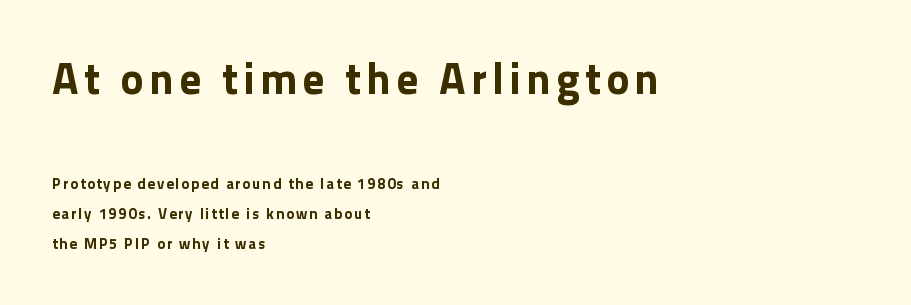
Q: Is the text bold? A: Yes.
Q: Is the text italic (slanted)? A: No, it is upright.
Q: Is the typeface a serif or a sans-serif typeface? A: Sans-serif.
Q: Is the text underlined? A: No.
Q: How is the paragraph aligned? A: Left-aligned.
Q: Is the spacing between lines tight, normal or loose? A: Loose.
Q: Which block of text is set in a larger size, the first (top) or the second (bottom)? A: The first (top) one.
Q: Width (condensed, normal, or wide)? A: Normal.
Q: x-height? A: Medium.
Q: Monospaced? A: No.
